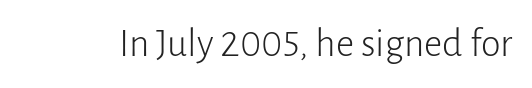
Q: Is the text bold? A: No.
Q: Is the text italic (slanted)? A: No, it is upright.
Q: Is the typeface a serif or a sans-serif typeface? A: Sans-serif.
Q: Is the text underlined? A: No.
Q: Is the spacing between letters normal or unusually wide? A: Normal.
Q: Width (condensed, normal, or wide)? A: Normal.
Q: Stroke contrast? A: Low.
Q: x-height? A: Medium.
Q: Monospaced? A: No.
